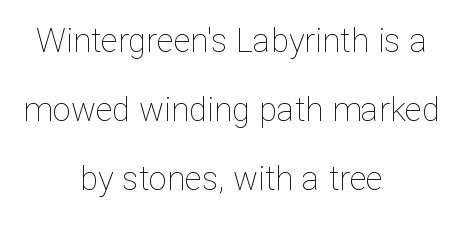
Q: Is the text bold? A: No.
Q: Is the text italic (slanted)? A: No, it is upright.
Q: Is the text underlined? A: No.
Q: How is the paragraph aligned? A: Centered.
Q: Is the spacing between letters normal or unusually wide? A: Normal.
Q: Is the spacing between lines tight, normal or loose? A: Loose.
Q: Width (condensed, normal, or wide)? A: Normal.
Q: Stroke contrast? A: Low.
Q: x-height? A: Medium.
Q: Monospaced? A: No.
